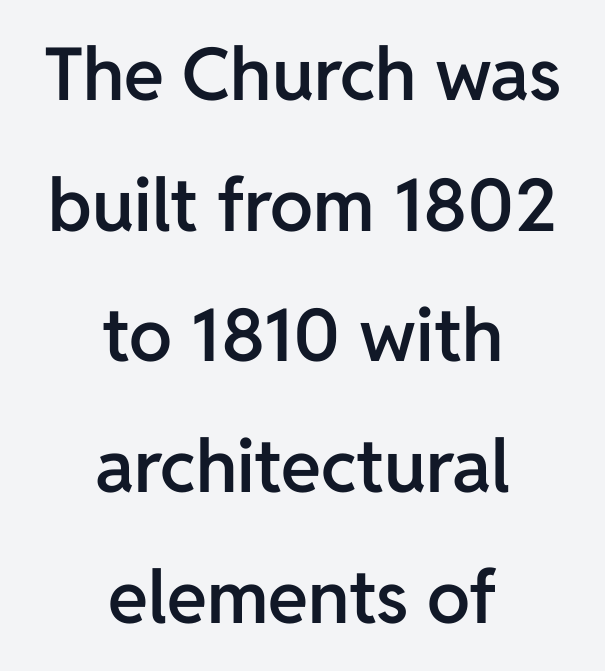
Q: Is the text bold? A: Semi-bold.
Q: Is the text italic (slanted)? A: No, it is upright.
Q: Is the typeface a serif or a sans-serif typeface? A: Sans-serif.
Q: Is the text underlined? A: No.
Q: How is the paragraph aligned? A: Centered.
Q: Is the spacing between letters normal or unusually wide? A: Normal.
Q: Width (condensed, normal, or wide)? A: Normal.
Q: Stroke contrast? A: Low.
Q: x-height? A: Medium.
Q: Monospaced? A: No.
